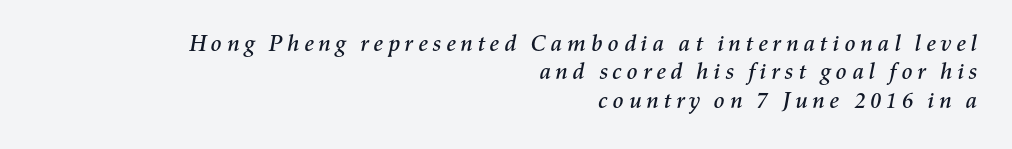
{"italic": "yes", "lean": "right", "slant_degrees": 11, "underline": "no", "align": "right", "line_spacing_ratio": 1.23, "glyph_px": 23}
